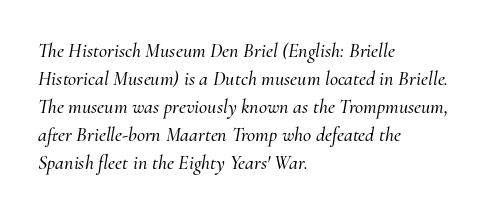
Rendered with sloped, italic letterforms. Descenders hang freely into open space. This rendering leaves character spacing at its baseline value. In CSS terms this would be text-align: left. Honestly, the row spacing looks completely unremarkable.
